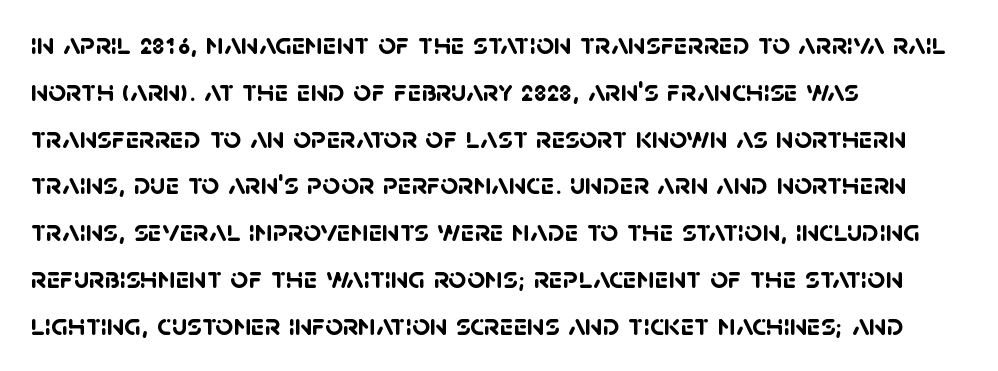
Which margin do the lines hug? The left one — the right edge is uneven. There is no visible air inserted between adjacent glyphs. Reading down the column, the eye jumps a familiar distance to each next line. Examine the stroke ends and you'll find no serifs. Looks like regular typesetting: each glyph gets only the width it needs. No word sits above an underline.
